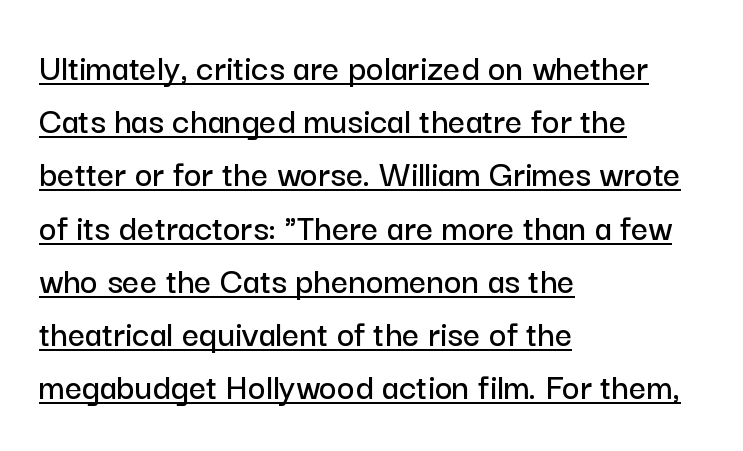
{"serif": "no", "italic": "no", "width": "normal", "stroke_contrast": "low", "x_height": "medium", "monospaced": "no", "underline": "yes", "align": "left", "line_spacing": "normal", "line_spacing_ratio": 1.4, "letter_spacing": "normal", "letter_spacing_em": 0.0, "glyph_px": 38}
